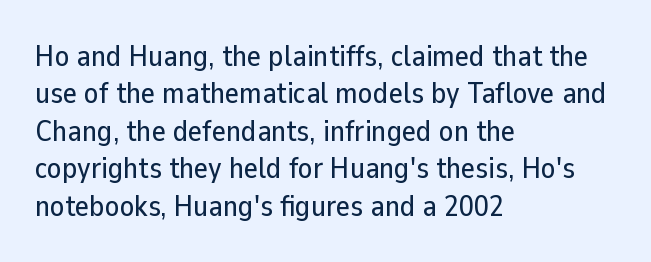
Q: Is the text italic (slanted)? A: No, it is upright.
Q: Is the typeface a serif or a sans-serif typeface? A: Sans-serif.
Q: Is the text underlined? A: No.
Q: How is the paragraph aligned? A: Left-aligned.
Q: Is the spacing between letters normal or unusually wide? A: Normal.
Q: Is the spacing between lines tight, normal or loose? A: Normal.
Q: Width (condensed, normal, or wide)? A: Normal.
Q: Stroke contrast? A: Low.
Q: x-height? A: Medium.
Q: Monospaced? A: No.
